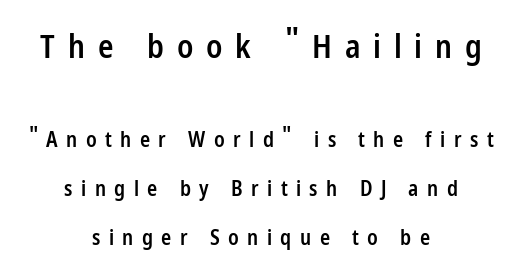
{"serif": "no", "italic": "no", "bold": "semi", "weight": "semibold", "width": "condensed", "stroke_contrast": "low", "x_height": "medium", "monospaced": "no", "underline": "no", "align": "center", "line_spacing": "loose", "line_spacing_ratio": 2.35, "letter_spacing": "wide", "letter_spacing_em": 0.4, "larger_block": "first", "size_ratio": 1.52, "glyph_px": 32}
